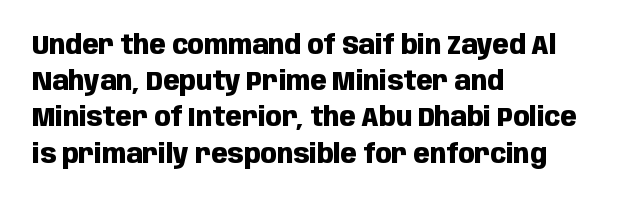
The image shows 27 px bold type, upright; set left-aligned, normal line spacing (1.34x), normal letter spacing, not underlined.
